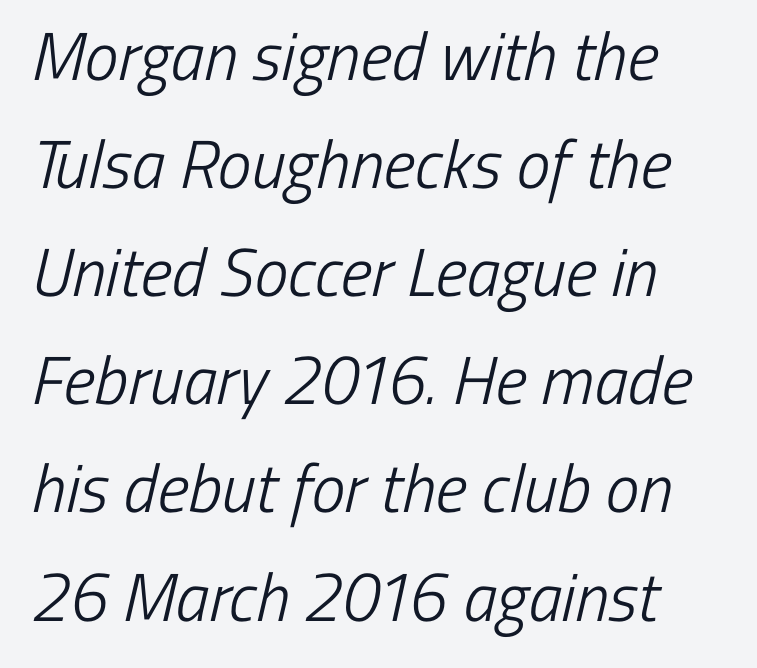
These lines keep a tight, regular rhythm from letter to letter. Think standard paragraph weight, or any step lighter than that. If you measured baseline to baseline, you'd find a middling distance. Honestly, there is no underline to notice here at all. Serif or sans? Sans — the stroke terminals are bare. Each letter keeps its own natural width here, so spacing adapts to shape.
